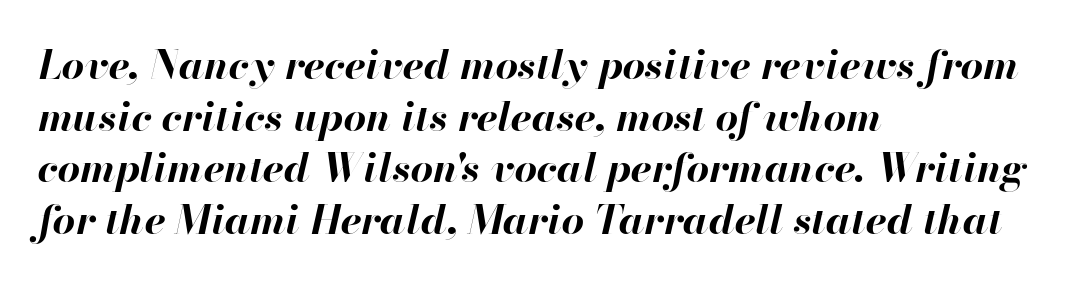
Q: Is the text bold? A: Yes.
Q: Is the text italic (slanted)? A: Yes, it leans right by about 13 degrees.
Q: Is the text underlined? A: No.
Q: How is the paragraph aligned? A: Left-aligned.
Q: Is the spacing between letters normal or unusually wide? A: Normal.
Q: Is the spacing between lines tight, normal or loose? A: Normal.
Q: Width (condensed, normal, or wide)? A: Normal.
Q: Stroke contrast? A: High.
Q: x-height? A: Small.
Q: Monospaced? A: No.
